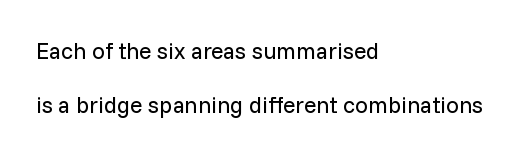
The image shows 23 px text type, upright; set left-aligned, loose line spacing (2.36x), normal letter spacing, not underlined.
